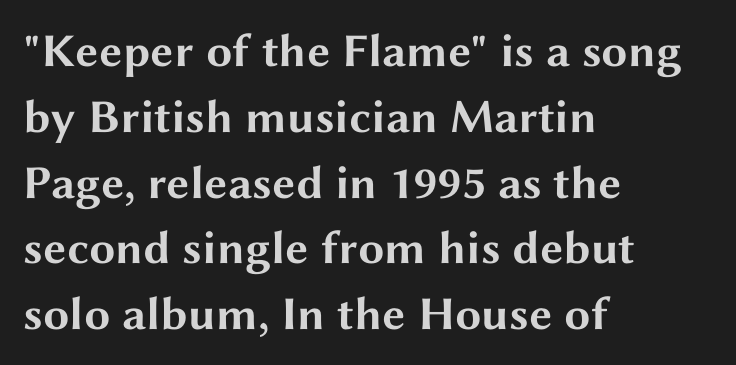
The image shows 47 px bold, wide sans-serif type, upright; set left-aligned, normal line spacing (1.4x), normal letter spacing, not underlined; medium stroke contrast and a medium x-height.
